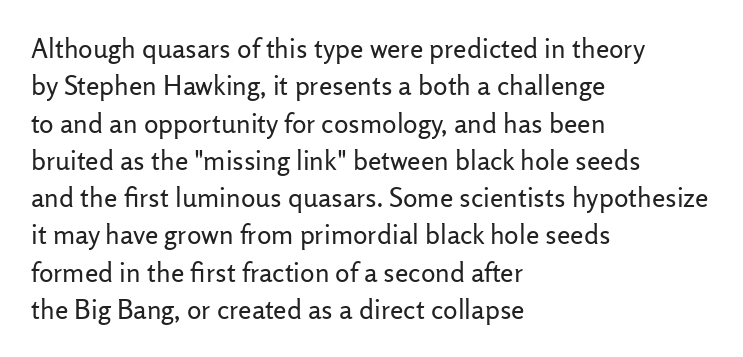
{"italic": "no", "bold": "no", "underline": "no", "align": "left", "line_spacing": "normal", "line_spacing_ratio": 1.38, "letter_spacing": "normal", "letter_spacing_em": 0.0, "glyph_px": 27}
